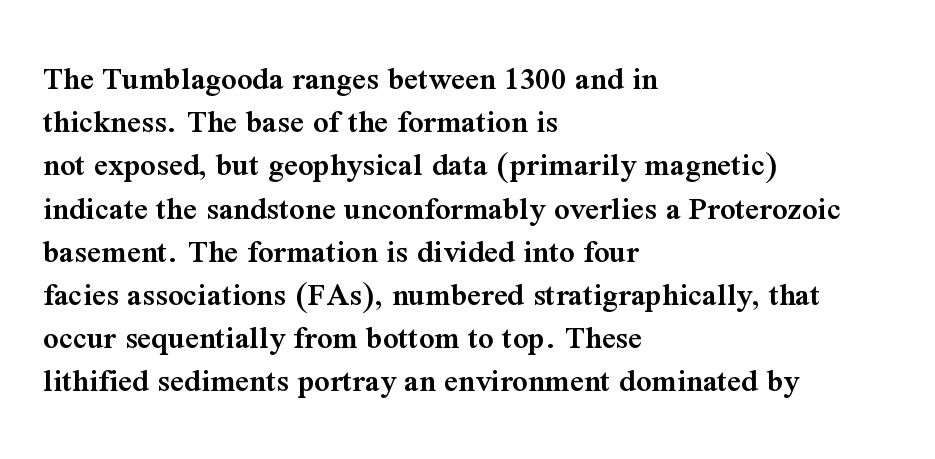
Q: Is the text bold? A: Semi-bold.
Q: Is the text italic (slanted)? A: No, it is upright.
Q: Is the typeface a serif or a sans-serif typeface? A: Serif.
Q: Is the text underlined? A: No.
Q: How is the paragraph aligned? A: Left-aligned.
Q: Is the spacing between letters normal or unusually wide? A: Normal.
Q: Is the spacing between lines tight, normal or loose? A: Normal.
Q: Width (condensed, normal, or wide)? A: Normal.
Q: Stroke contrast? A: Medium.
Q: x-height? A: Medium.
Q: Monospaced? A: No.
